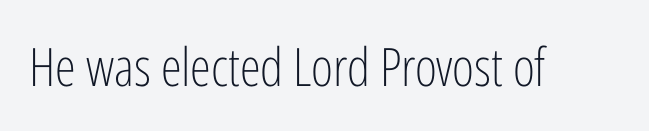
The image shows 53 px light, condensed sans-serif type, upright; set normal letter spacing, not underlined; low stroke contrast and a medium x-height.
